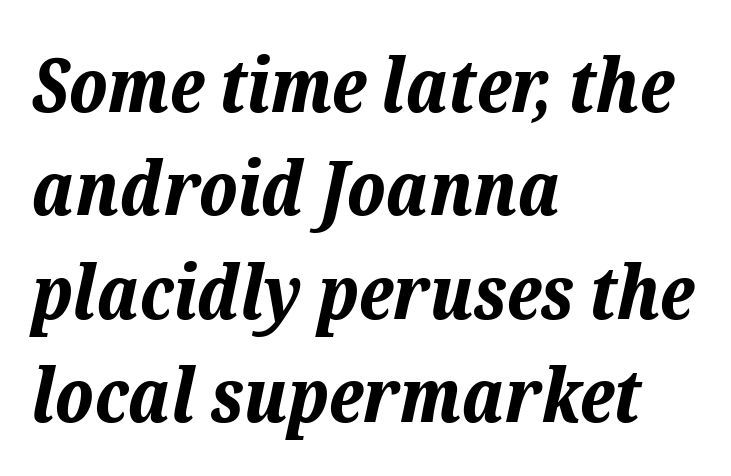
{"italic": "yes", "lean": "right", "slant_degrees": 12, "bold": "yes", "weight": "bold", "width": "normal", "stroke_contrast": "low", "x_height": "medium", "monospaced": "no", "underline": "no", "align": "left", "line_spacing": "normal", "line_spacing_ratio": 1.38, "letter_spacing": "normal", "letter_spacing_em": 0.0, "glyph_px": 75}
